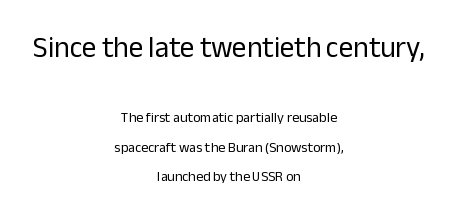
The image shows 29 px regular-weight sans-serif type, upright; set centered, loose line spacing (2.11x), normal letter spacing, not underlined; the first (top) block is 2.07x larger; low stroke contrast and a medium x-height.
